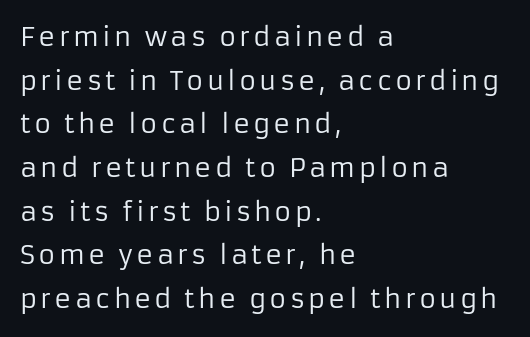
Q: Is the text bold? A: No.
Q: Is the text italic (slanted)? A: No, it is upright.
Q: Is the text underlined? A: No.
Q: How is the paragraph aligned? A: Left-aligned.
Q: Is the spacing between lines tight, normal or loose? A: Normal.
